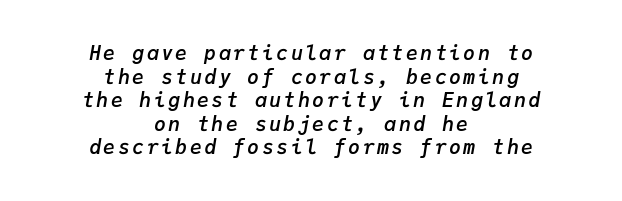
Each line is balanced around a shared central axis. Summary of weight: moderately heavy, a semibold. A typesetter would mark this as italic. Rule under the text: the space is simply empty.
